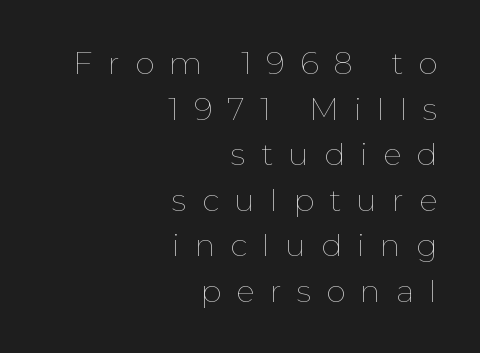
The image shows 31 px thin type, upright; set right-aligned, normal line spacing (1.47x), unusually wide letter spacing (+0.49 em), not underlined; low stroke contrast and a medium x-height.
